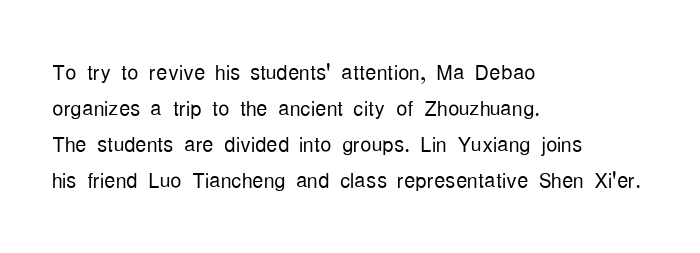
Q: Is the text bold? A: No.
Q: Is the text italic (slanted)? A: No, it is upright.
Q: Is the typeface a serif or a sans-serif typeface? A: Sans-serif.
Q: Is the text underlined? A: No.
Q: How is the paragraph aligned? A: Left-aligned.
Q: Is the spacing between letters normal or unusually wide? A: Normal.
Q: Is the spacing between lines tight, normal or loose? A: Normal.
Q: Width (condensed, normal, or wide)? A: Condensed.
Q: Stroke contrast? A: Low.
Q: x-height? A: Medium.
Q: Monospaced? A: No.
